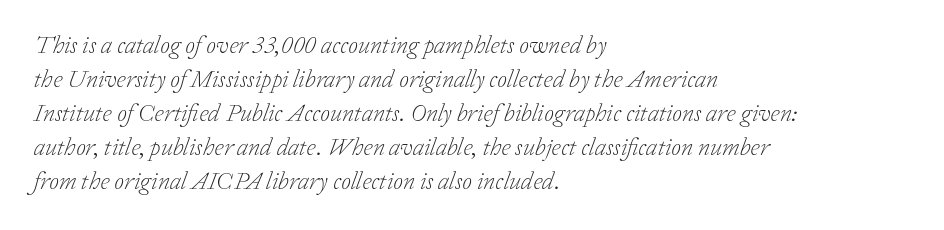
The passage is arranged the way most books set body copy — flush left. The specimen omits any rule beneath the text block's lines. These lines keep a tight, regular rhythm from letter to letter. Characters are canted at an angle relative to the baseline's perpendicular. Compared with a typical body face, this is equally light or lighter still. Horizontal bands of white between lines are of average thickness.
